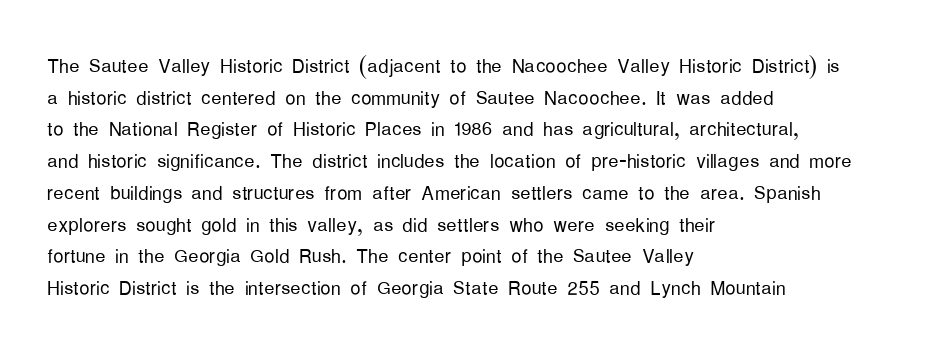
Nope, not italic — everything's standing straight. The font is comparable to plain body text, perhaps lighter. Inter-character spacing is left at the font's built-in metrics. The zone under the glyphs is completely vacant. These lines are set flush left with a ragged right edge.
